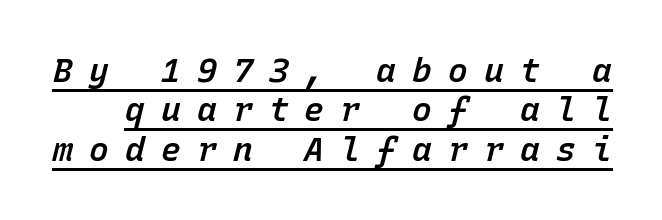
A typesetter would call this monospace, since all characters share one set width. This is the in-between weight designers call semibold or demi. A typesetter would call this heavily tracked-out type. The passage shown leans; its letterforms are oblique. A continuous stroke trails under the words, as in a hyperlink.
